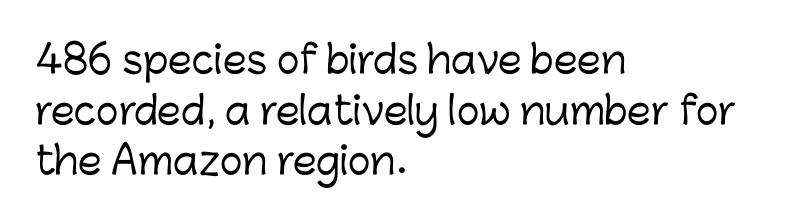
Q: Is the text italic (slanted)? A: No, it is upright.
Q: Is the typeface a serif or a sans-serif typeface? A: Sans-serif.
Q: Is the text underlined? A: No.
Q: How is the paragraph aligned? A: Left-aligned.
Q: Is the spacing between letters normal or unusually wide? A: Normal.
Q: Is the spacing between lines tight, normal or loose? A: Normal.
Q: Width (condensed, normal, or wide)? A: Normal.
Q: Stroke contrast? A: Low.
Q: x-height? A: Medium.
Q: Monospaced? A: No.
